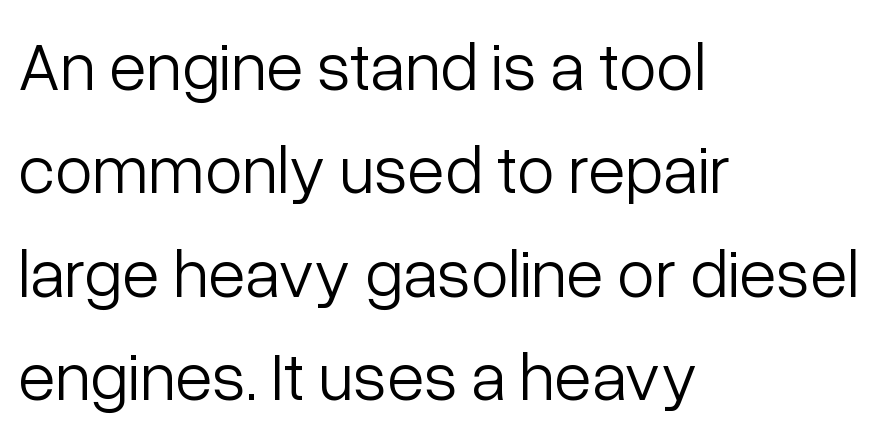
The image shows 68 px light sans-serif type, upright; set left-aligned, normal line spacing (1.52x), normal letter spacing, not underlined; low stroke contrast and a medium x-height.
